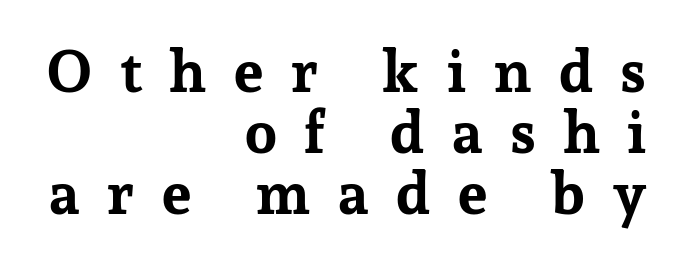
{"serif": "yes", "italic": "no", "bold": "yes", "weight": "bold", "width": "normal", "stroke_contrast": "low", "x_height": "medium", "monospaced": "no", "underline": "no", "align": "right", "line_spacing": "tight", "line_spacing_ratio": 1.03, "letter_spacing": "wide", "letter_spacing_em": 0.44, "glyph_px": 59}
